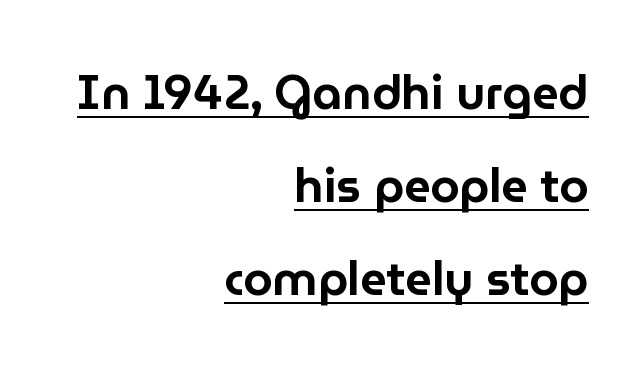
Q: Is the text italic (slanted)? A: No, it is upright.
Q: Is the typeface a serif or a sans-serif typeface? A: Sans-serif.
Q: Is the text underlined? A: Yes.
Q: How is the paragraph aligned? A: Right-aligned.
Q: Is the spacing between letters normal or unusually wide? A: Normal.
Q: Is the spacing between lines tight, normal or loose? A: Loose.
Q: Width (condensed, normal, or wide)? A: Normal.
Q: Stroke contrast? A: Low.
Q: x-height? A: Medium.
Q: Monospaced? A: No.
